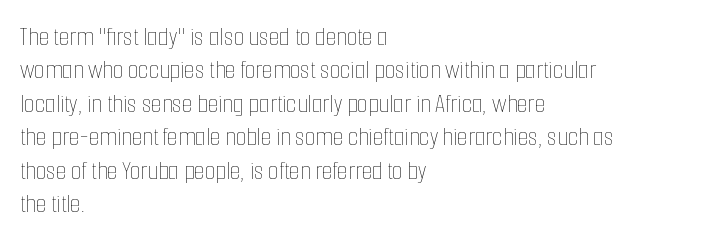
Q: Is the text bold? A: No.
Q: Is the text italic (slanted)? A: No, it is upright.
Q: Is the text underlined? A: No.
Q: How is the paragraph aligned? A: Left-aligned.
Q: Is the spacing between letters normal or unusually wide? A: Normal.
